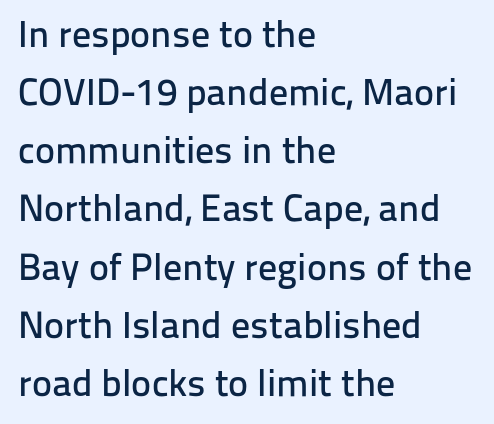
Tracking value appears to be zero — textbook default spacing. The letters carry no serifs — their stems end cleanly without finishing strokes. Regular leading. Check the space under the baseline: it is left empty. The lettering stays uniformly vertical, giving the passage a roman look.
